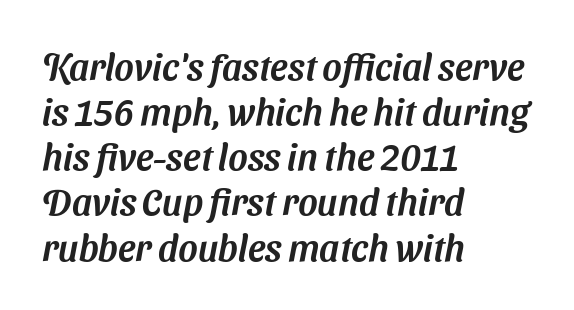
These lines are rendered in a variable-pitch font. The letters carry no serifs — their stems end cleanly without finishing strokes. One-word summary of the alignment: left. These lines keep a tight, regular rhythm from letter to letter.
